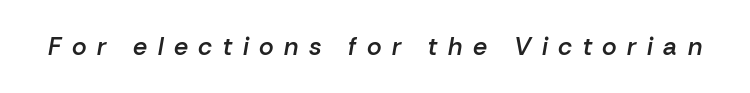
{"italic": "yes", "lean": "right", "slant_degrees": 10, "bold": "semi", "underline": "no", "letter_spacing": "wide", "letter_spacing_em": 0.42, "glyph_px": 25}
